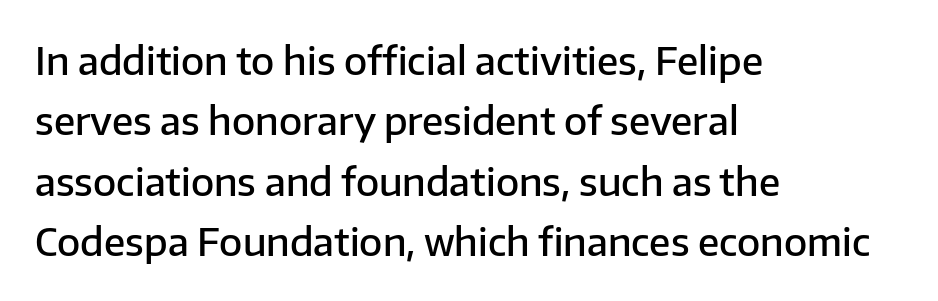
The image shows 38 px semibold sans-serif type, upright; set left-aligned, normal line spacing (1.59x), normal letter spacing, not underlined; low stroke contrast and a medium x-height.
